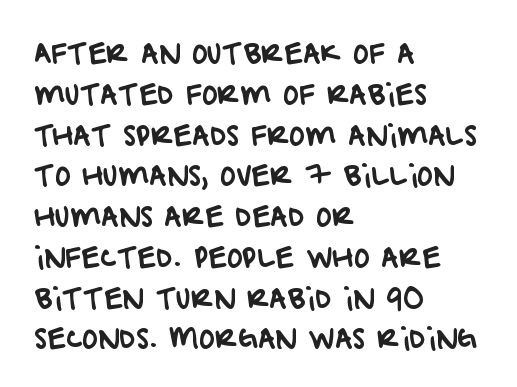
The image shows 27 px text type; set left-aligned, normal line spacing (1.51x), normal letter spacing, not underlined.
